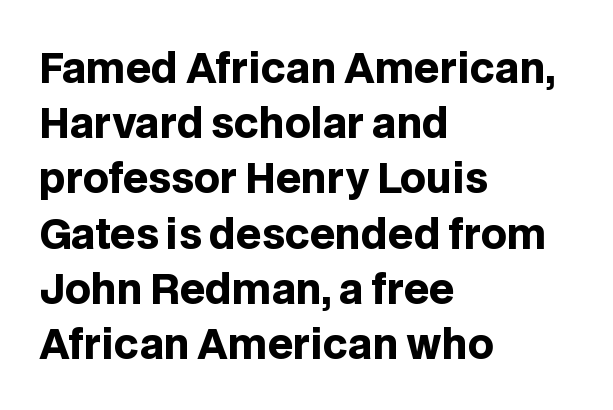
This block has exactly the height ordinary leading produces. The specimen reads as upright at a glance. Note the varied advance widths — an 'i' is clearly narrower than an 'm'. The space directly below the letters is spotless. The type family on display is of the sans-serif kind.
